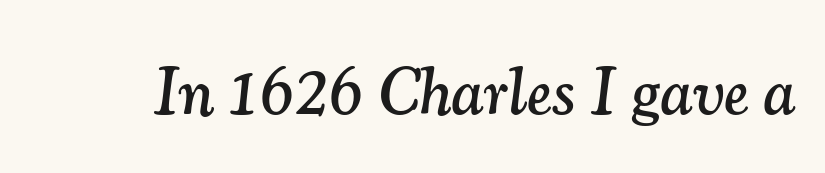
Q: Is the text italic (slanted)? A: Yes, it leans right by about 7 degrees.
Q: Is the typeface a serif or a sans-serif typeface? A: Serif.
Q: Is the text underlined? A: No.
Q: Is the spacing between letters normal or unusually wide? A: Normal.
Q: Width (condensed, normal, or wide)? A: Normal.
Q: Stroke contrast? A: Medium.
Q: x-height? A: Small.
Q: Monospaced? A: No.
